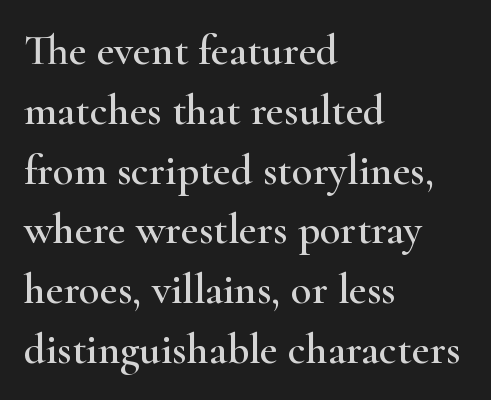
Q: Is the text italic (slanted)? A: No, it is upright.
Q: Is the typeface a serif or a sans-serif typeface? A: Serif.
Q: Is the text underlined? A: No.
Q: How is the paragraph aligned? A: Left-aligned.
Q: Is the spacing between letters normal or unusually wide? A: Normal.
Q: Is the spacing between lines tight, normal or loose? A: Normal.
Q: Width (condensed, normal, or wide)? A: Wide.
Q: Stroke contrast? A: High.
Q: x-height? A: Small.
Q: Monospaced? A: No.
